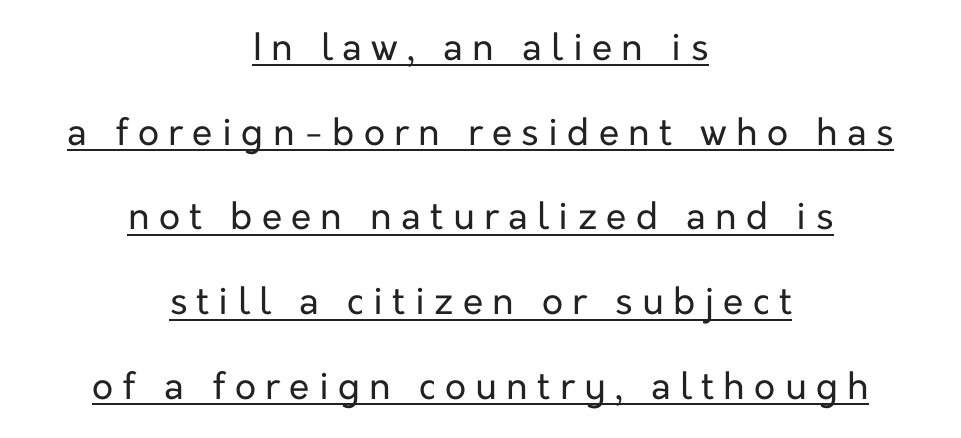
Q: Is the text bold? A: No.
Q: Is the text italic (slanted)? A: No, it is upright.
Q: Is the typeface a serif or a sans-serif typeface? A: Sans-serif.
Q: Is the text underlined? A: Yes.
Q: How is the paragraph aligned? A: Centered.
Q: Is the spacing between letters normal or unusually wide? A: Unusually wide.
Q: Is the spacing between lines tight, normal or loose? A: Loose.
Q: Width (condensed, normal, or wide)? A: Normal.
Q: Stroke contrast? A: Low.
Q: x-height? A: Medium.
Q: Monospaced? A: No.
